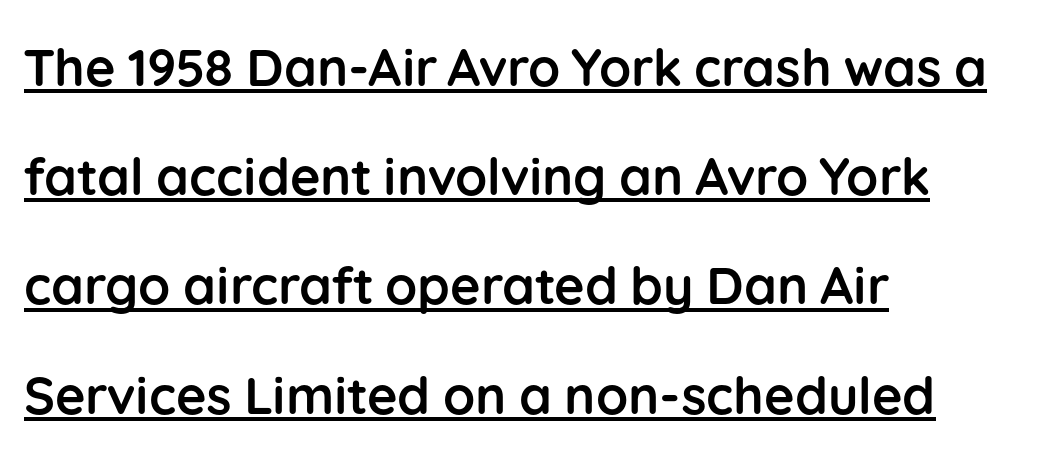
Heavy, bold letterforms. Nobody touched the tracking dial on this one. The typeface chosen for these lines omits serifs. The letters stand upright; this is a roman face. The lettering is marked with a stroke running underneath it.
